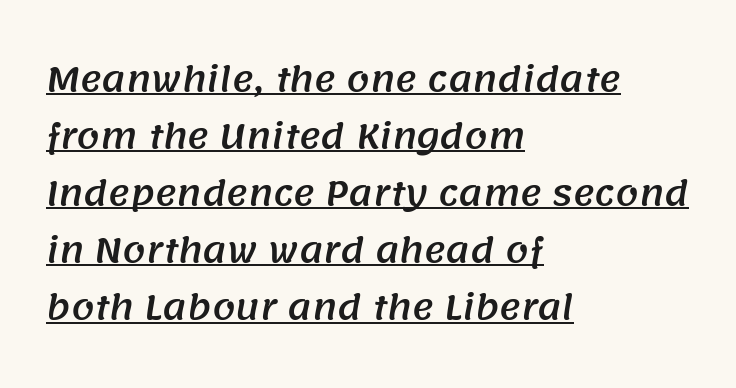
Font category for this specimen: sans-serif. This sample uses plain, unmodified letter spacing. Alignment: flush left. Emphasis is given by a line drawn under the lettering. The rendering uses natural spacing where letterforms have individual widths.
